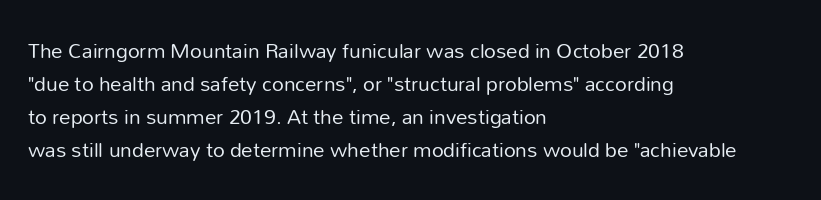
The image shows 23 px text type, upright; set left-aligned, normal line spacing (1.44x), normal letter spacing, not underlined.
